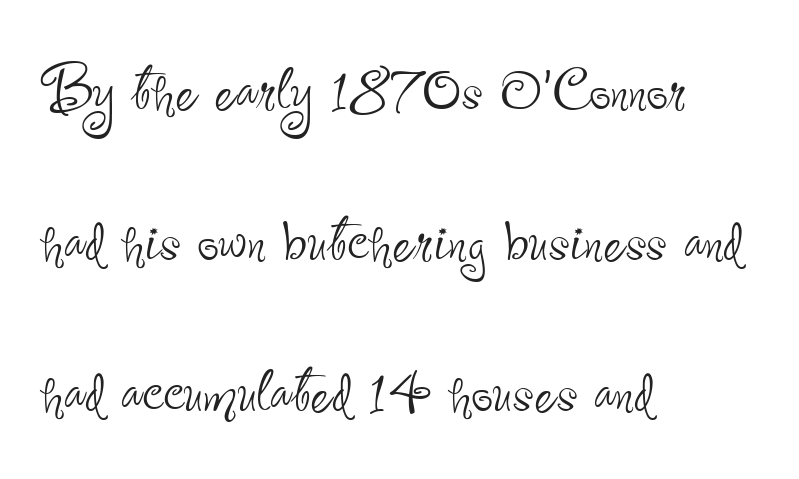
Q: Is the text bold? A: No.
Q: Is the text italic (slanted)? A: Yes.
Q: Is the typeface a serif or a sans-serif typeface? A: Sans-serif.
Q: Is the text underlined? A: No.
Q: How is the paragraph aligned? A: Left-aligned.
Q: Is the spacing between letters normal or unusually wide? A: Normal.
Q: Is the spacing between lines tight, normal or loose? A: Loose.
Q: Width (condensed, normal, or wide)? A: Condensed.
Q: Stroke contrast? A: Low.
Q: x-height? A: Small.
Q: Monospaced? A: No.
